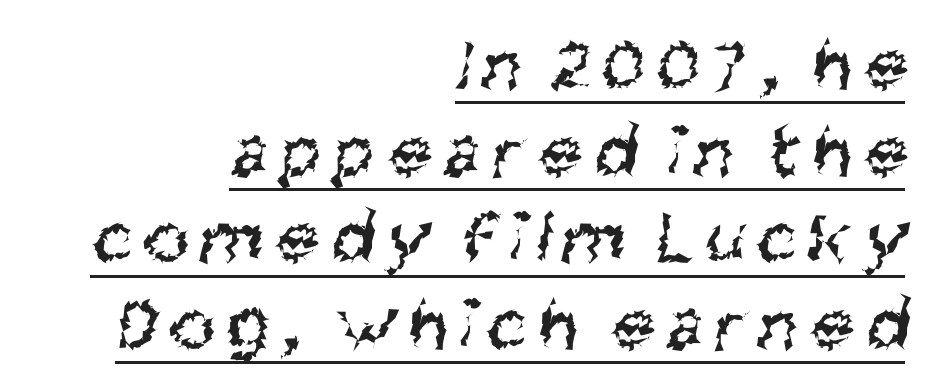
A baseline rule has been typeset under these characters. Nothing heavy about these letters — not bold at all. Think of a printed novel: that variable character pitch is what you see here. Is there much room between lines? No — they nearly touch. You can tell from the bare stems that sans-serif type was used. The paragraph shown leans on its right margin.
